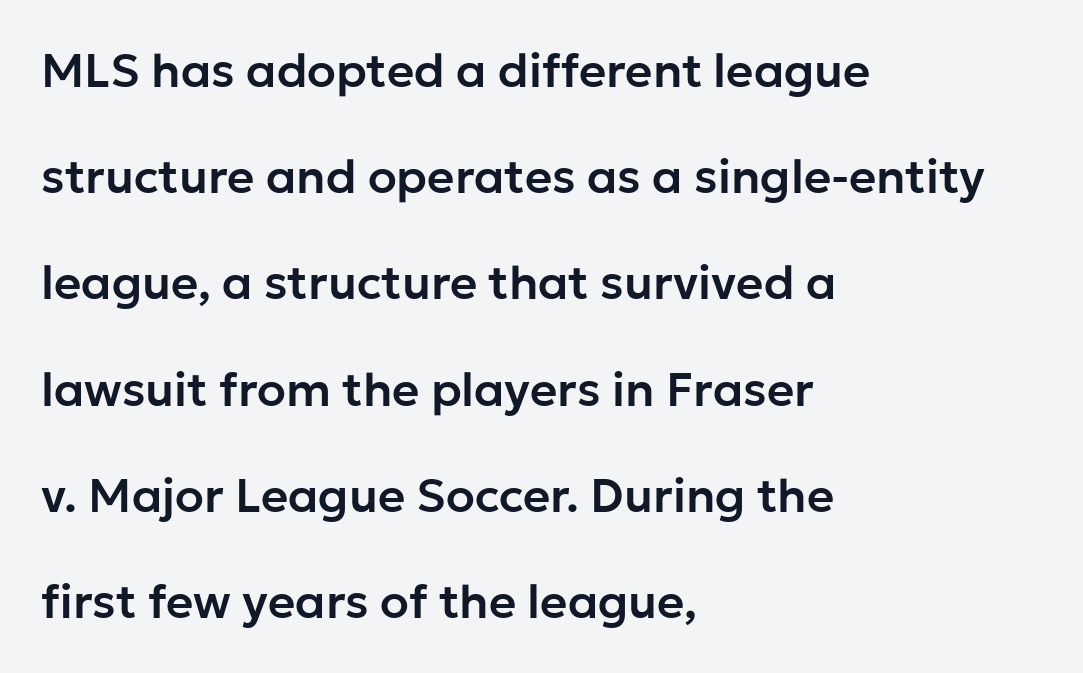
{"serif": "no", "italic": "no", "width": "normal", "stroke_contrast": "low", "x_height": "medium", "monospaced": "no", "underline": "no", "align": "left", "line_spacing": "loose", "line_spacing_ratio": 2.26, "letter_spacing": "normal", "letter_spacing_em": 0.0, "glyph_px": 47}
